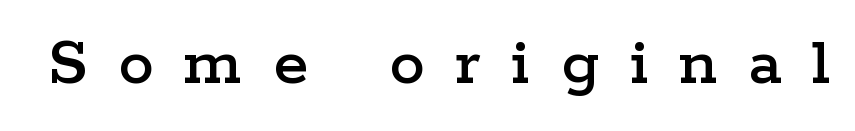
The image shows 71 px wide serif type, upright; set unusually wide letter spacing (+0.43 em), not underlined; low stroke contrast and a medium x-height.
